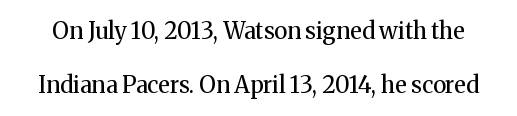
{"italic": "no", "bold": "no", "underline": "no", "line_spacing": "loose", "line_spacing_ratio": 2.34, "letter_spacing": "normal", "letter_spacing_em": 0.0, "glyph_px": 23}
